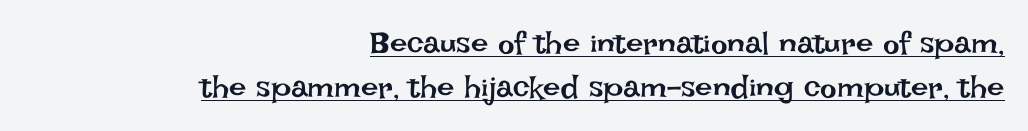
Q: Is the text bold? A: No.
Q: Is the text italic (slanted)? A: No, it is upright.
Q: Is the text underlined? A: Yes.
Q: How is the paragraph aligned? A: Right-aligned.
Q: Is the spacing between letters normal or unusually wide? A: Normal.
Q: Is the spacing between lines tight, normal or loose? A: Normal.
Q: Width (condensed, normal, or wide)? A: Normal.
Q: Stroke contrast? A: Low.
Q: x-height? A: Large.
Q: Monospaced? A: No.
